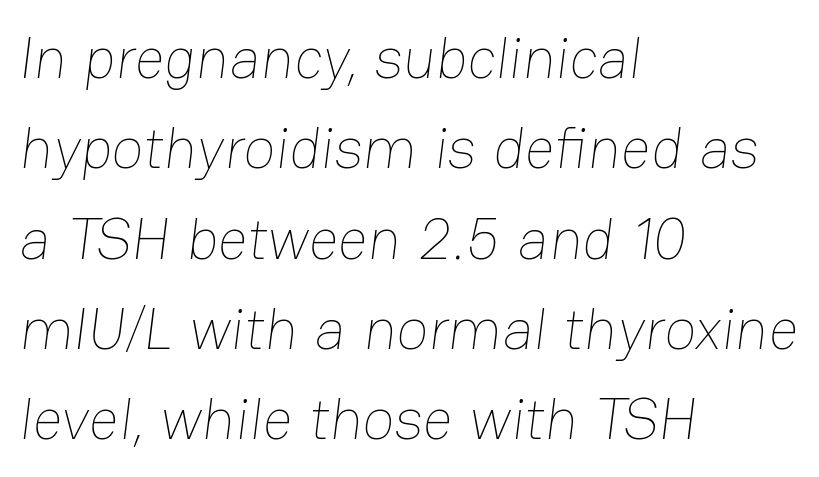
Teacher's note: observe the even left margin — that is flush-left alignment. This reads as an unemphasized weight, regular at the heaviest. Quick note: interline space is typical. Each letter keeps its own natural width here, so spacing adapts to shape. Lines of text with bare space underneath. Is the letter spacing exaggerated? No — it looks like the ordinary default.
